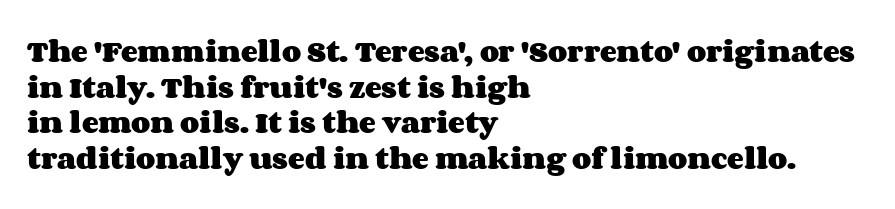
{"italic": "no", "bold": "yes", "underline": "no", "align": "left", "line_spacing": "normal", "line_spacing_ratio": 1.43, "letter_spacing": "normal", "letter_spacing_em": 0.0, "glyph_px": 25}
